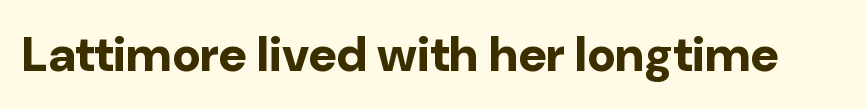
{"serif": "no", "italic": "no", "bold": "yes", "weight": "bold", "width": "normal", "stroke_contrast": "low", "x_height": "medium", "monospaced": "no", "underline": "no", "letter_spacing": "normal", "letter_spacing_em": 0.0, "glyph_px": 49}
